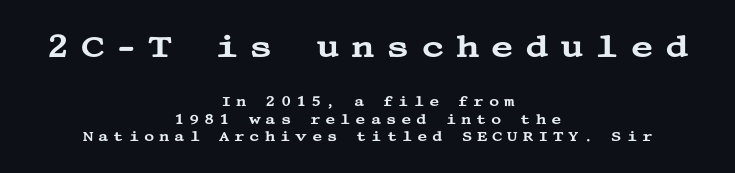
The image shows 32 px wide serif type, upright; set centered, line spacing 1.24x, unusually wide letter spacing (+0.35 em), not underlined; the first (top) block is 2.29x larger; medium stroke contrast and a large x-height.
